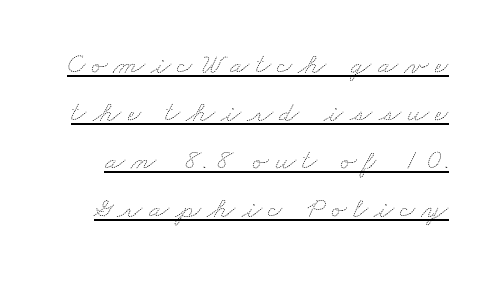
The rendering uses the underline text-decoration. These lines are rendered in a variable-pitch font. The horizontal fit of the characters is loose and conspicuously gappy. The strokes are not fattened; the text isn't bold. One glance says typical: line gaps are just what's usual.
